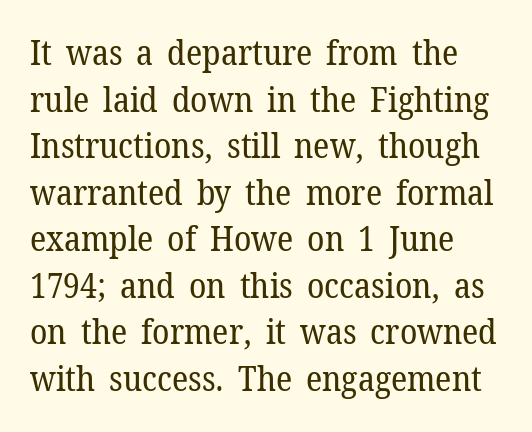
The image shows 35 px regular-weight serif type, upright; set left-aligned, normal line spacing (1.33x), normal letter spacing, not underlined; low stroke contrast and a medium x-height.
